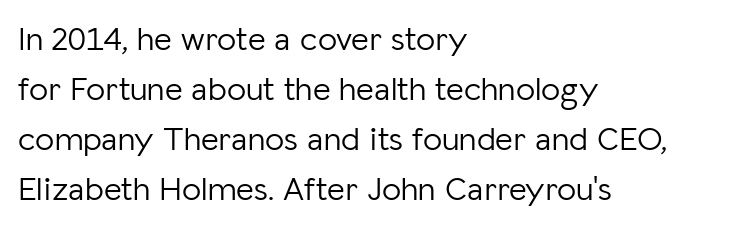
Q: Is the text bold? A: No.
Q: Is the text italic (slanted)? A: No, it is upright.
Q: Is the typeface a serif or a sans-serif typeface? A: Sans-serif.
Q: Is the text underlined? A: No.
Q: How is the paragraph aligned? A: Left-aligned.
Q: Is the spacing between letters normal or unusually wide? A: Normal.
Q: Is the spacing between lines tight, normal or loose? A: Normal.
Q: Width (condensed, normal, or wide)? A: Normal.
Q: Stroke contrast? A: Low.
Q: x-height? A: Medium.
Q: Monospaced? A: No.
